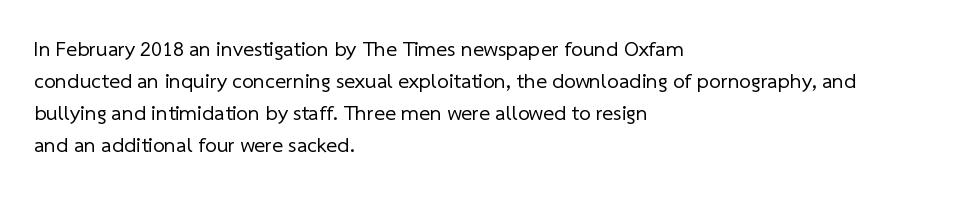
How would I describe the line gaps? Plain and ordinary. Default kerning and tracking; the words read as compact shapes. The space directly below the letters is spotless. The ragged edge is on the right, which tells us the setting is flush left. Stems here are at most as thick as an everyday book face.
